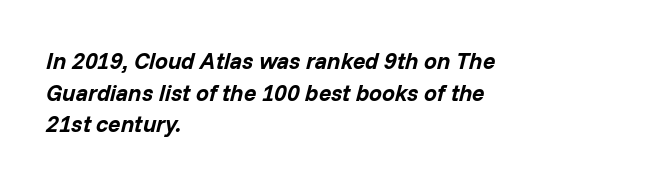
Q: Is the text bold? A: Yes.
Q: Is the text italic (slanted)? A: Yes, it leans right by about 14 degrees.
Q: Is the text underlined? A: No.
Q: How is the paragraph aligned? A: Left-aligned.
Q: Is the spacing between letters normal or unusually wide? A: Normal.
Q: Is the spacing between lines tight, normal or loose? A: Normal.
